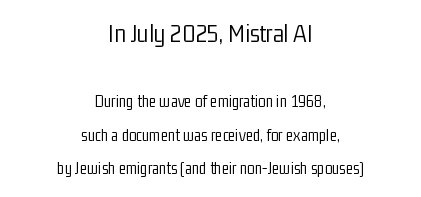
The image shows 26 px text type, upright; set centered, loose line spacing (1.97x), normal letter spacing, not underlined; the first (top) block is 1.53x larger.
